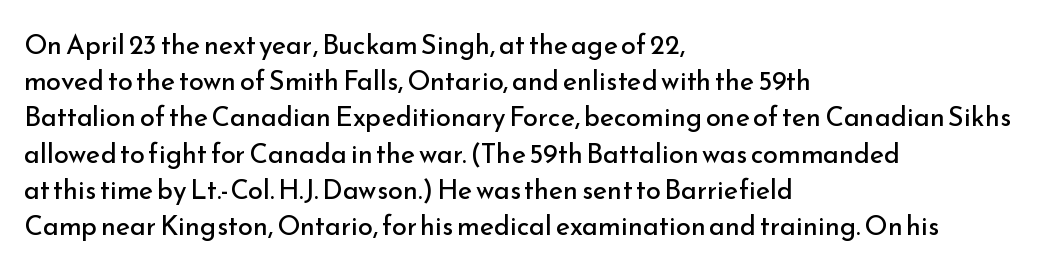
The strokes carry an ordinary text weight at most. Teacher's note: observe the even left margin — that is flush-left alignment. The lines sit at an ordinary, default distance from one another. Does extra space separate the letters? No, they use regular spacing. Posture: vertical. The specimen omits any rule beneath the text block's lines.
